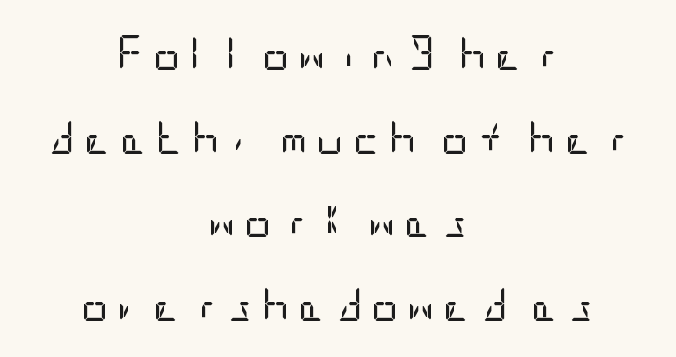
{"serif": "no", "italic": "no", "bold": "no", "weight": "regular", "width": "condensed", "stroke_contrast": "low", "x_height": "large", "underline": "no", "align": "center", "line_spacing": "loose", "line_spacing_ratio": 2.46, "letter_spacing": "wide", "letter_spacing_em": 0.25, "glyph_px": 34}
